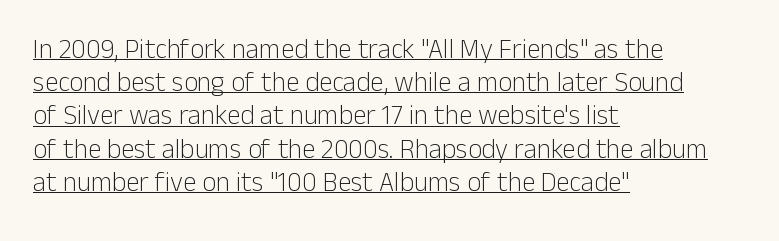
Q: Is the text bold? A: No.
Q: Is the text italic (slanted)? A: No, it is upright.
Q: Is the text underlined? A: Yes.
Q: How is the paragraph aligned? A: Left-aligned.
Q: Is the spacing between letters normal or unusually wide? A: Normal.
